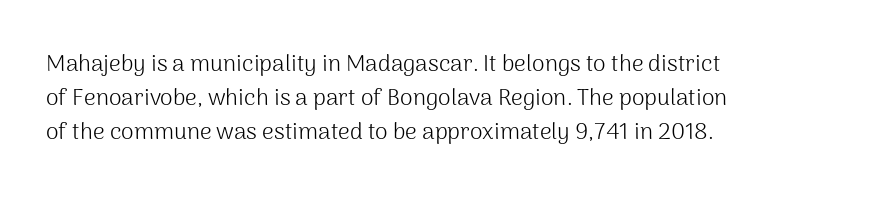
{"italic": "no", "bold": "no", "underline": "no", "align": "left", "line_spacing": "normal", "line_spacing_ratio": 1.47, "letter_spacing": "normal", "letter_spacing_em": 0.0, "glyph_px": 23}
